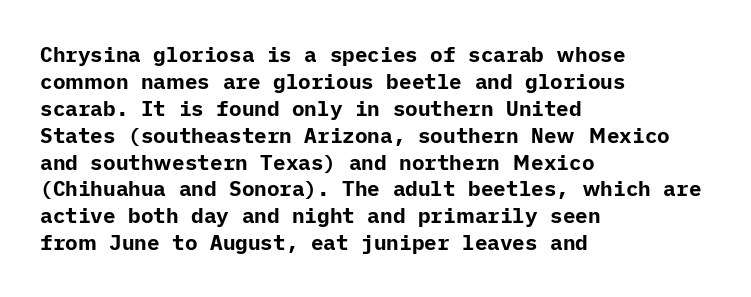
Q: Is the text bold? A: Yes.
Q: Is the text italic (slanted)? A: No, it is upright.
Q: Is the text underlined? A: No.
Q: How is the paragraph aligned? A: Left-aligned.
Q: Is the spacing between letters normal or unusually wide? A: Normal.
Q: Is the spacing between lines tight, normal or loose? A: Normal.
